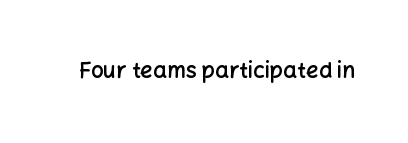
The image shows 22 px text type, upright; set normal letter spacing, not underlined.
